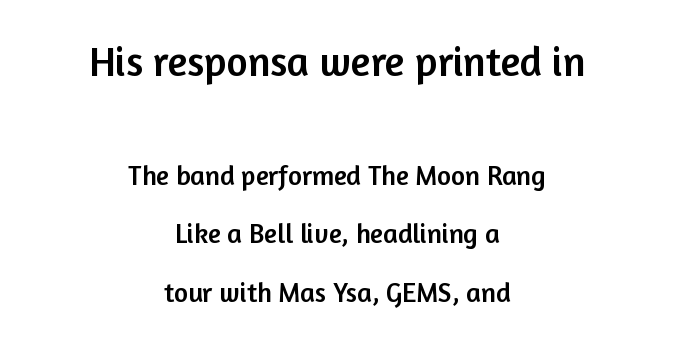
The image shows 41 px sans-serif type, upright; set centered, loose line spacing (2.17x), normal letter spacing, not underlined; the first (top) block is 1.52x larger; low stroke contrast and a medium x-height.
